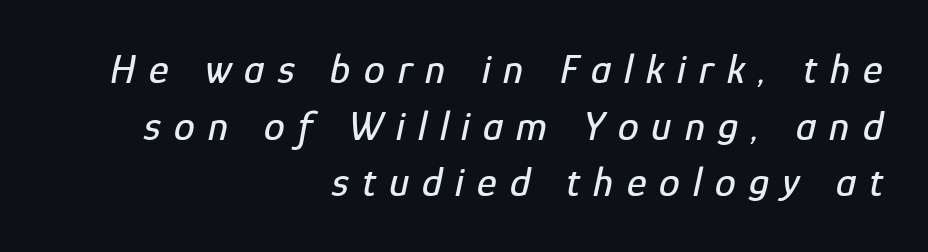
{"italic": "yes", "lean": "right", "slant_degrees": 12, "width": "condensed", "stroke_contrast": "low", "x_height": "medium", "monospaced": "no", "underline": "no", "align": "right", "line_spacing": "normal", "line_spacing_ratio": 1.35, "letter_spacing": "wide", "letter_spacing_em": 0.31, "glyph_px": 42}
